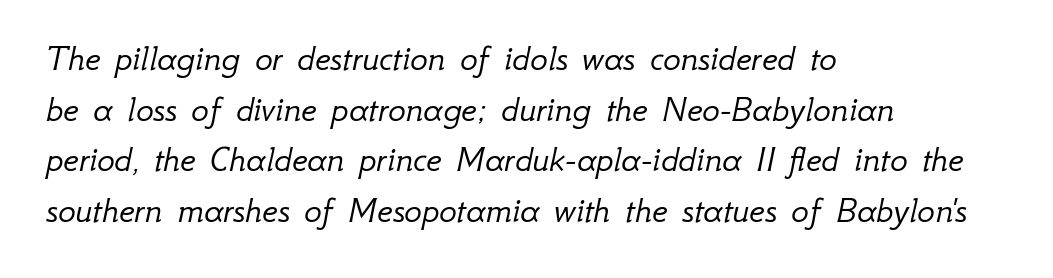
{"italic": "yes", "lean": "right", "slant_degrees": 12, "bold": "no", "weight": "light", "width": "normal", "stroke_contrast": "low", "x_height": "small", "monospaced": "no", "underline": "no", "align": "left", "line_spacing": "normal", "line_spacing_ratio": 1.37, "letter_spacing": "normal", "letter_spacing_em": 0.0, "glyph_px": 37}
